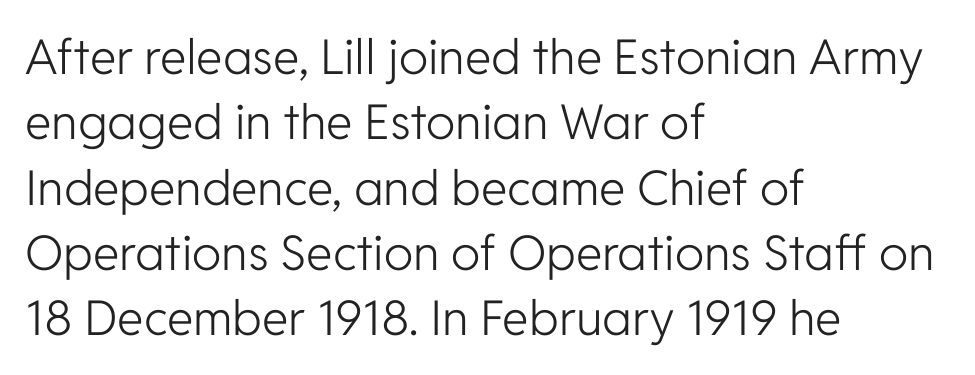
Q: Is the text bold? A: No.
Q: Is the text italic (slanted)? A: No, it is upright.
Q: Is the typeface a serif or a sans-serif typeface? A: Sans-serif.
Q: Is the text underlined? A: No.
Q: How is the paragraph aligned? A: Left-aligned.
Q: Is the spacing between letters normal or unusually wide? A: Normal.
Q: Is the spacing between lines tight, normal or loose? A: Normal.
Q: Width (condensed, normal, or wide)? A: Normal.
Q: Stroke contrast? A: Low.
Q: x-height? A: Medium.
Q: Monospaced? A: No.
